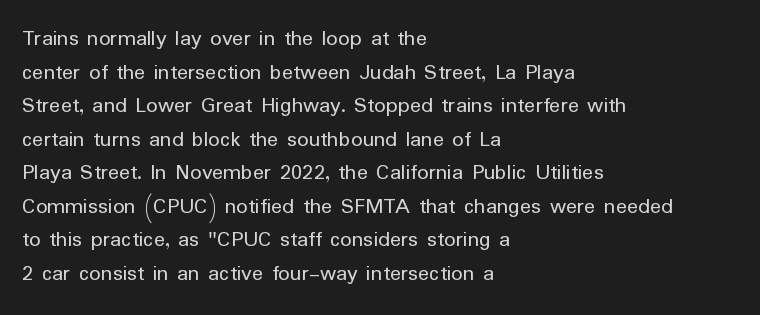
Q: Is the text bold? A: No.
Q: Is the text italic (slanted)? A: No, it is upright.
Q: Is the text underlined? A: No.
Q: How is the paragraph aligned? A: Left-aligned.
Q: Is the spacing between letters normal or unusually wide? A: Normal.
Q: Is the spacing between lines tight, normal or loose? A: Normal.
